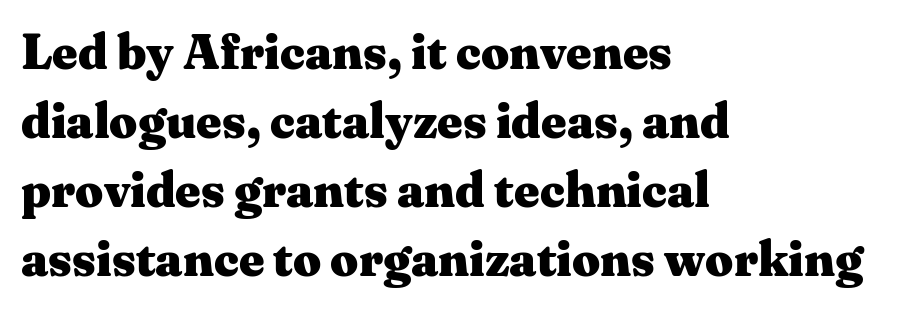
In CSS terms this would be text-align: left. Here the glyphs are tracked normally, forming tight word shapes. Typographic density is high because the face is bold. The designer went with a serif here, giving each stem small feet.
